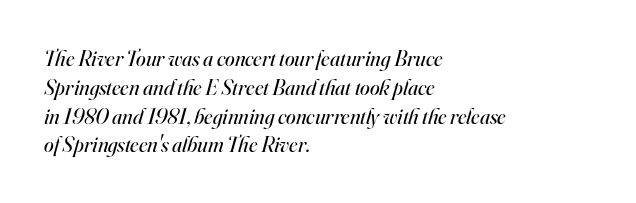
Nobody drew a line under any word here. Notice how descenders clear the ascenders below comfortably — that's standard leading. Stroke thickness stays within the range of a standard reading face or lighter. If you drew a line through each stem, it would be angled.
